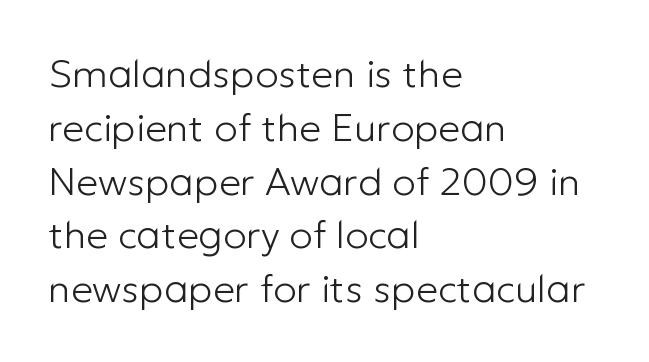
{"serif": "no", "italic": "no", "bold": "no", "weight": "light", "width": "normal", "stroke_contrast": "low", "x_height": "medium", "monospaced": "no", "underline": "no", "align": "left", "line_spacing": "normal", "line_spacing_ratio": 1.38, "letter_spacing": "normal", "letter_spacing_em": 0.0, "glyph_px": 39}
